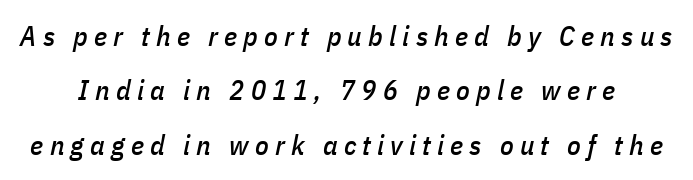
Q: Is the text italic (slanted)? A: Yes, it leans right by about 11 degrees.
Q: Is the text underlined? A: No.
Q: Is the spacing between letters normal or unusually wide? A: Unusually wide.
Q: Is the spacing between lines tight, normal or loose? A: Loose.
Q: Width (condensed, normal, or wide)? A: Condensed.
Q: Stroke contrast? A: Low.
Q: x-height? A: Medium.
Q: Monospaced? A: No.
